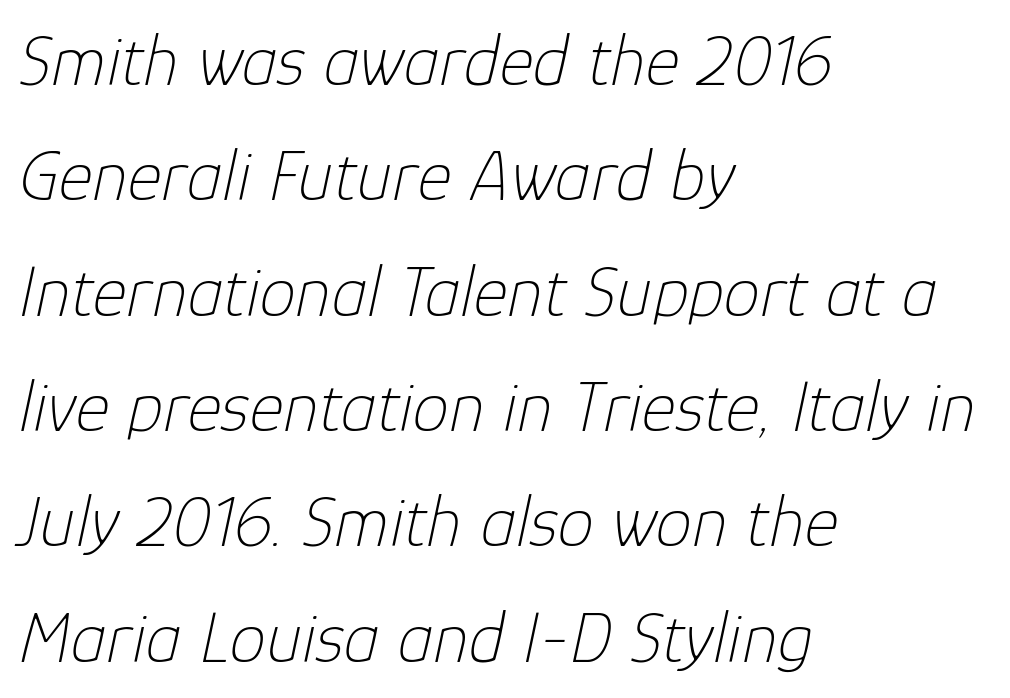
The image shows 73 px thin type, italic (leaning right); set left-aligned, normal line spacing (1.58x), normal letter spacing, not underlined; low stroke contrast and a medium x-height.
